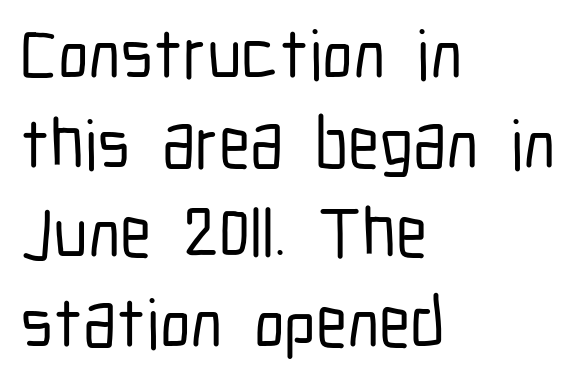
Q: Is the text italic (slanted)? A: No, it is upright.
Q: Is the typeface a serif or a sans-serif typeface? A: Sans-serif.
Q: Is the text underlined? A: No.
Q: How is the paragraph aligned? A: Left-aligned.
Q: Is the spacing between letters normal or unusually wide? A: Normal.
Q: Is the spacing between lines tight, normal or loose? A: Normal.
Q: Width (condensed, normal, or wide)? A: Condensed.
Q: Stroke contrast? A: Low.
Q: x-height? A: Medium.
Q: Monospaced? A: No.
